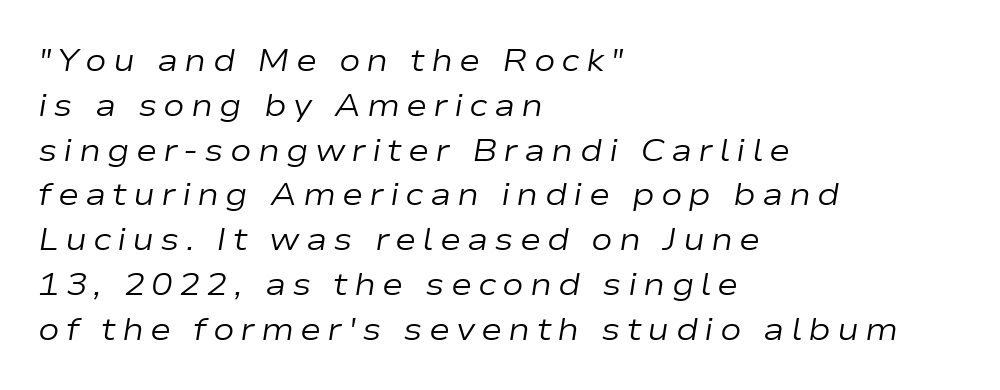
{"italic": "yes", "lean": "right", "slant_degrees": 9, "bold": "no", "weight": "regular", "width": "wide", "stroke_contrast": "low", "x_height": "medium", "monospaced": "no", "underline": "no", "align": "left", "line_spacing": "normal", "line_spacing_ratio": 1.4, "glyph_px": 32}
